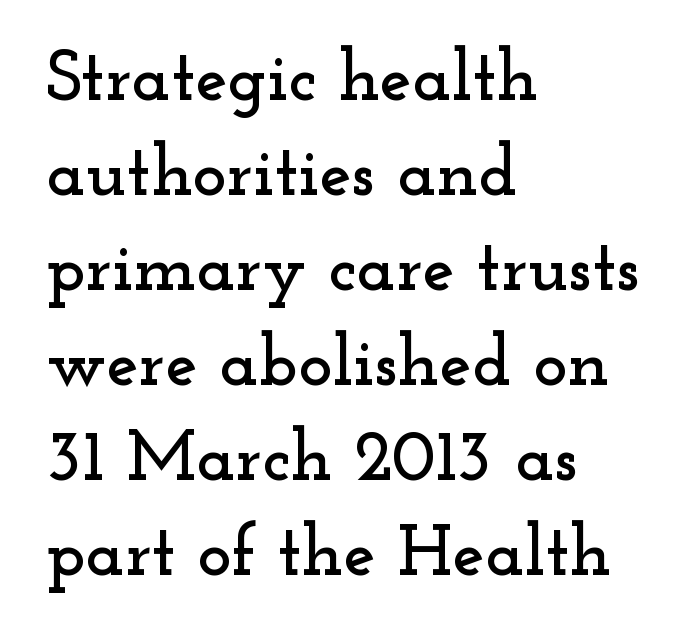
Q: Is the text italic (slanted)? A: No, it is upright.
Q: Is the typeface a serif or a sans-serif typeface? A: Serif.
Q: Is the text underlined? A: No.
Q: How is the paragraph aligned? A: Left-aligned.
Q: Is the spacing between letters normal or unusually wide? A: Normal.
Q: Is the spacing between lines tight, normal or loose? A: Normal.
Q: Width (condensed, normal, or wide)? A: Wide.
Q: Stroke contrast? A: Low.
Q: x-height? A: Small.
Q: Monospaced? A: No.
